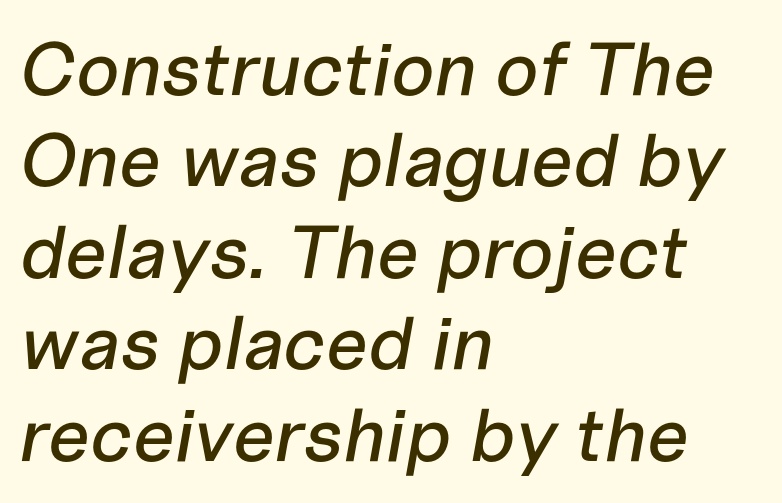
{"italic": "yes", "lean": "right", "slant_degrees": 10, "width": "normal", "stroke_contrast": "low", "x_height": "medium", "monospaced": "no", "underline": "no", "align": "left", "line_spacing_ratio": 1.22, "letter_spacing": "normal", "letter_spacing_em": 0.0, "glyph_px": 75}
